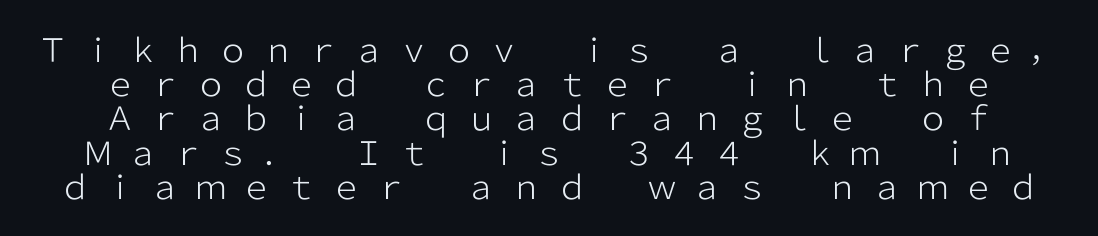
Display-style spreading of the glyphs; the letterfit is very open. A sans-serif font was chosen for this passage. These lines are rendered in a variable-pitch font. Honestly, the rows look squashed on top of each other. Weight: in the light-to-regular range. The letters stand upright; this is a roman face.
